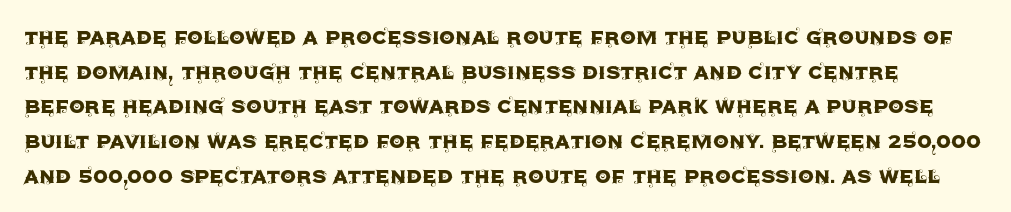
Q: Is the text italic (slanted)? A: No, it is upright.
Q: Is the text underlined? A: No.
Q: Is the spacing between letters normal or unusually wide? A: Normal.
Q: Is the spacing between lines tight, normal or loose? A: Normal.
